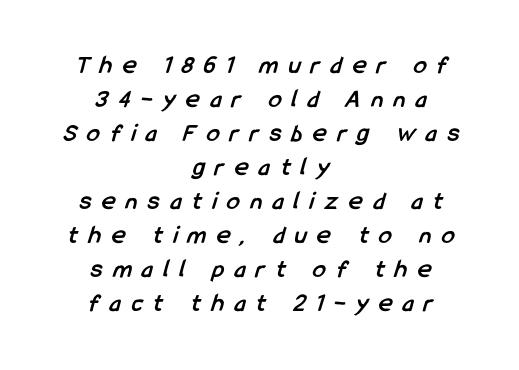
Q: Is the text bold? A: Yes.
Q: Is the text underlined? A: No.
Q: How is the paragraph aligned? A: Centered.
Q: Is the spacing between letters normal or unusually wide? A: Unusually wide.
Q: Is the spacing between lines tight, normal or loose? A: Normal.
